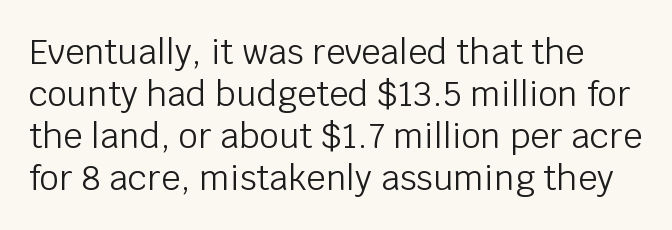
{"serif": "no", "italic": "no", "bold": "no", "weight": "light", "width": "normal", "stroke_contrast": "low", "x_height": "large", "monospaced": "no", "underline": "no", "line_spacing_ratio": 1.24, "letter_spacing": "normal", "letter_spacing_em": 0.0, "glyph_px": 34}
